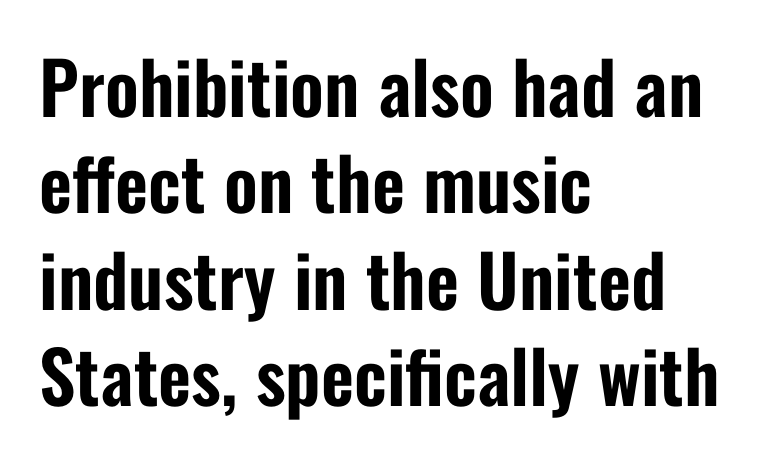
Notice how the stems are strictly vertical — no italics here. The passage shown has conventional tracking throughout. Beneath every word, the page is bare. Looks like regular typesetting: each glyph gets only the width it needs. The rag falls on the right side of this text block.
